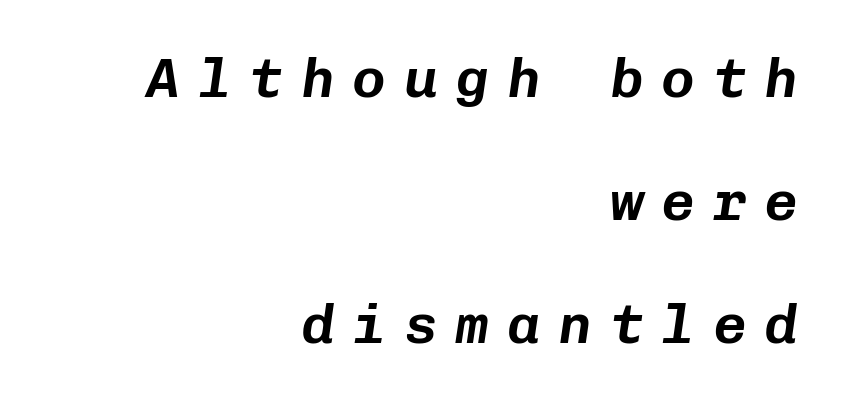
Q: Is the text italic (slanted)? A: Yes, it leans right by about 8 degrees.
Q: Is the text underlined? A: No.
Q: How is the paragraph aligned? A: Right-aligned.
Q: Is the spacing between letters normal or unusually wide? A: Unusually wide.
Q: Is the spacing between lines tight, normal or loose? A: Loose.
Q: Width (condensed, normal, or wide)? A: Normal.
Q: Stroke contrast? A: Low.
Q: x-height? A: Medium.
Q: Monospaced? A: Yes.
